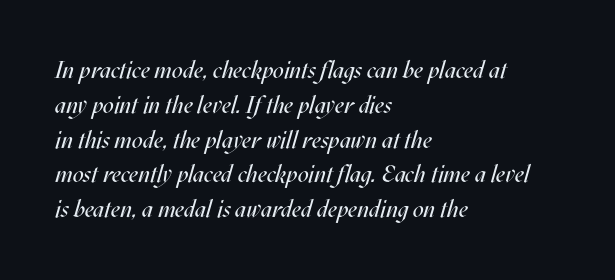
The image shows 24 px text type, italic (leaning right); set left-aligned, normal line spacing (1.45x), normal letter spacing, not underlined.
